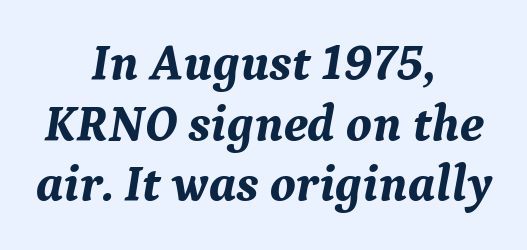
{"serif": "yes", "italic": "yes", "lean": "right", "slant_degrees": 9, "bold": "yes", "weight": "bold", "width": "normal", "stroke_contrast": "medium", "x_height": "medium", "monospaced": "no", "underline": "no", "align": "center", "line_spacing_ratio": 1.19, "letter_spacing": "normal", "letter_spacing_em": 0.0, "glyph_px": 51}
